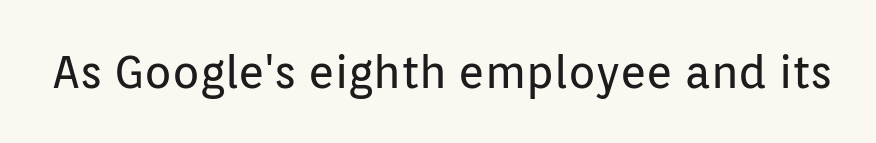
The image shows 45 px regular-weight sans-serif type, upright; set normal letter spacing, not underlined; low stroke contrast and a medium x-height.
